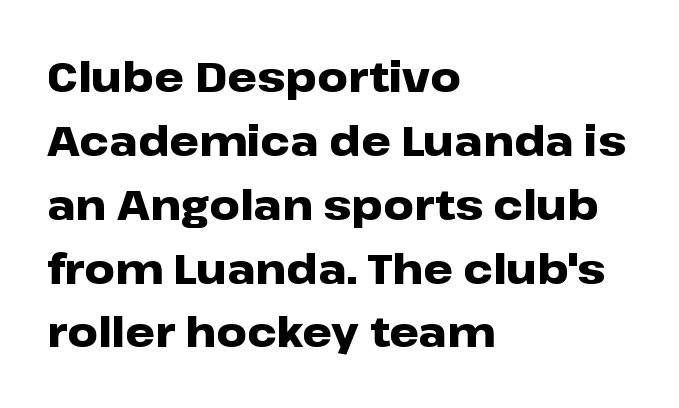
The line-height multiplier appears to be the usual default. The rendering uses a bold face; every stroke is thick and dark. Quick note: not italic, upright. The space directly below the letters is spotless. A typesetter would call this zero additional tracking. Line starts are locked; line ends wander.
